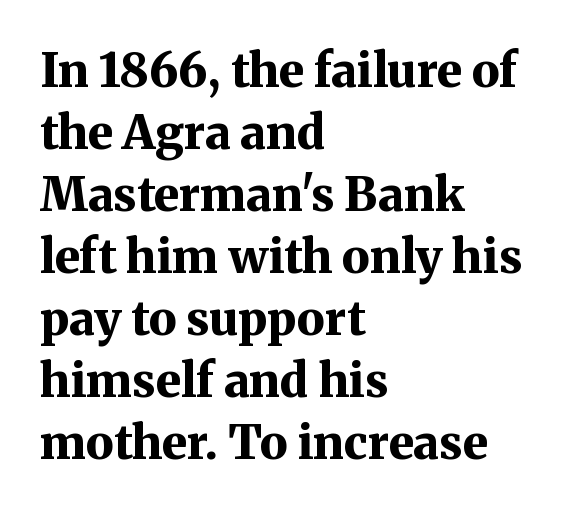
Q: Is the text bold? A: Yes.
Q: Is the text italic (slanted)? A: No, it is upright.
Q: Is the typeface a serif or a sans-serif typeface? A: Serif.
Q: Is the text underlined? A: No.
Q: How is the paragraph aligned? A: Left-aligned.
Q: Is the spacing between letters normal or unusually wide? A: Normal.
Q: Is the spacing between lines tight, normal or loose? A: Normal.
Q: Width (condensed, normal, or wide)? A: Normal.
Q: Stroke contrast? A: Medium.
Q: x-height? A: Medium.
Q: Monospaced? A: No.
